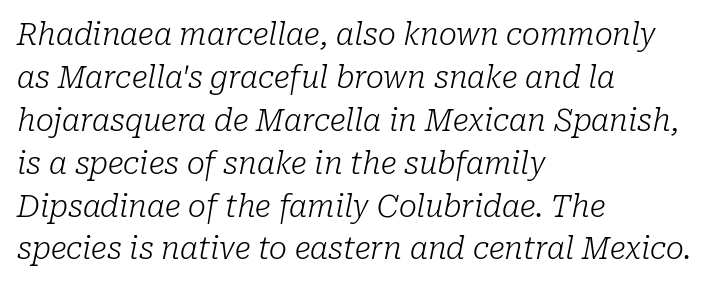
{"serif": "yes", "italic": "yes", "lean": "right", "slant_degrees": 10, "bold": "no", "weight": "light", "width": "normal", "stroke_contrast": "low", "x_height": "medium", "monospaced": "no", "underline": "no", "align": "left", "line_spacing": "normal", "line_spacing_ratio": 1.43, "letter_spacing": "normal", "letter_spacing_em": 0.0, "glyph_px": 30}
